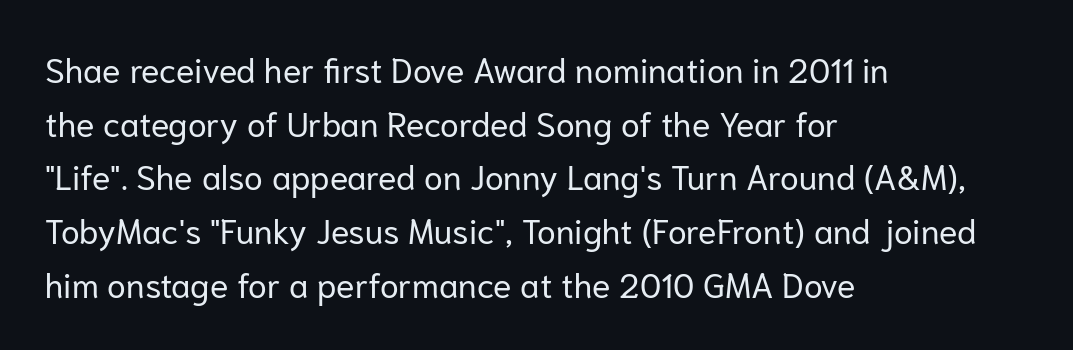
The image shows 34 px regular-weight sans-serif type, upright; set left-aligned, normal line spacing (1.58x), normal letter spacing, not underlined; low stroke contrast and a medium x-height.
